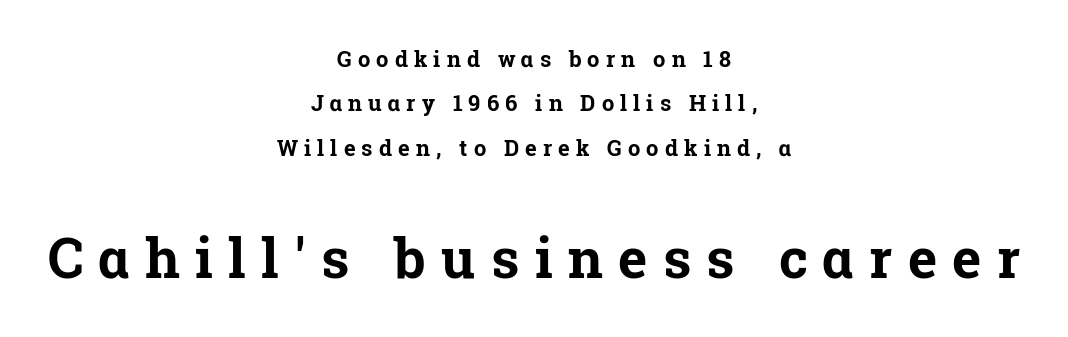
Q: Is the text bold? A: Yes.
Q: Is the text italic (slanted)? A: No, it is upright.
Q: Is the typeface a serif or a sans-serif typeface? A: Serif.
Q: Is the text underlined? A: No.
Q: How is the paragraph aligned? A: Centered.
Q: Is the spacing between letters normal or unusually wide? A: Unusually wide.
Q: Is the spacing between lines tight, normal or loose? A: Loose.
Q: Which block of text is set in a larger size, the first (top) or the second (bottom)? A: The second (bottom) one.
Q: Width (condensed, normal, or wide)? A: Normal.
Q: Stroke contrast? A: Low.
Q: x-height? A: Medium.
Q: Monospaced? A: No.
